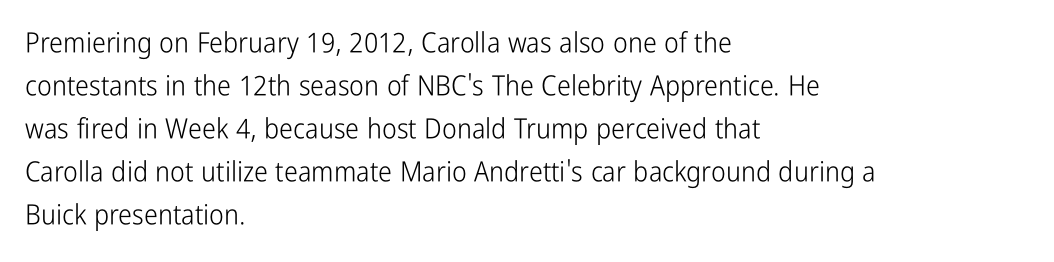
{"serif": "no", "italic": "no", "bold": "no", "weight": "light", "width": "condensed", "stroke_contrast": "low", "x_height": "medium", "monospaced": "no", "underline": "no", "align": "left", "line_spacing": "normal", "line_spacing_ratio": 1.54, "letter_spacing": "normal", "letter_spacing_em": 0.0, "glyph_px": 28}
